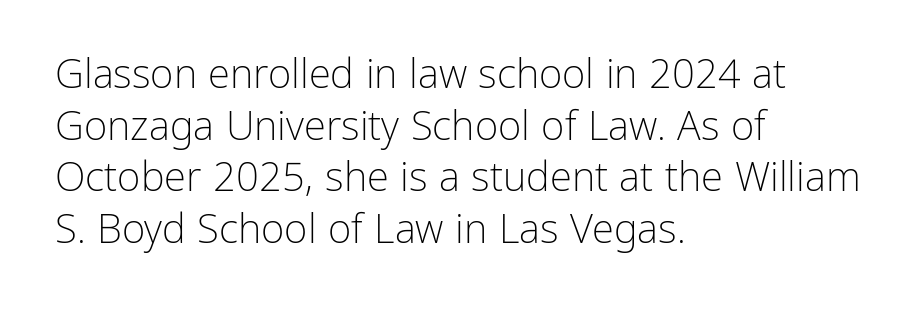
The image shows 40 px light sans-serif type, upright; set left-aligned, normal line spacing (1.29x), normal letter spacing, not underlined; low stroke contrast and a medium x-height.
